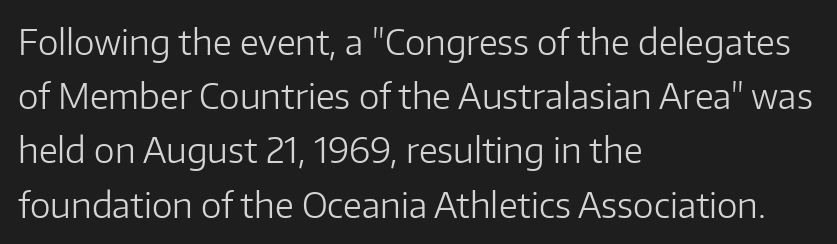
The image shows 35 px light sans-serif type, upright; set left-aligned, normal line spacing (1.55x), normal letter spacing, not underlined; low stroke contrast and a medium x-height.
